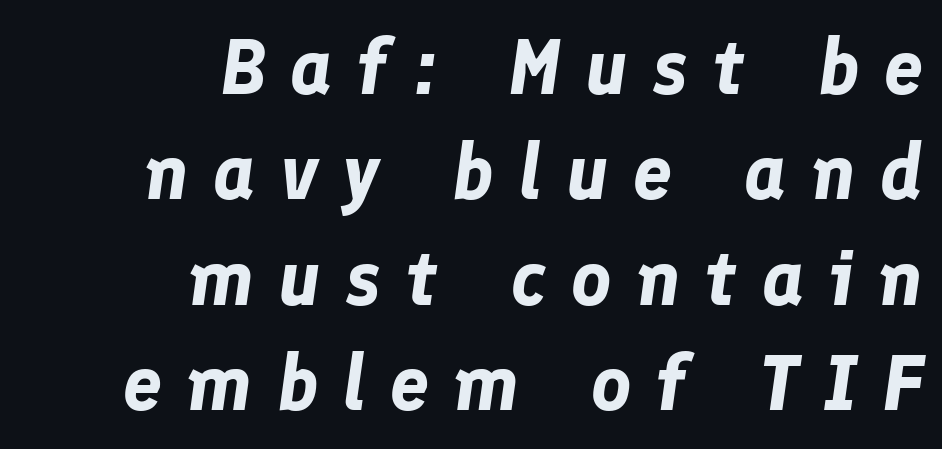
Q: Is the text bold? A: Yes.
Q: Is the text italic (slanted)? A: Yes, it leans right by about 8 degrees.
Q: Is the text underlined? A: No.
Q: How is the paragraph aligned? A: Right-aligned.
Q: Is the spacing between letters normal or unusually wide? A: Unusually wide.
Q: Is the spacing between lines tight, normal or loose? A: Normal.
Q: Width (condensed, normal, or wide)? A: Normal.
Q: Stroke contrast? A: Low.
Q: x-height? A: Medium.
Q: Monospaced? A: No.
